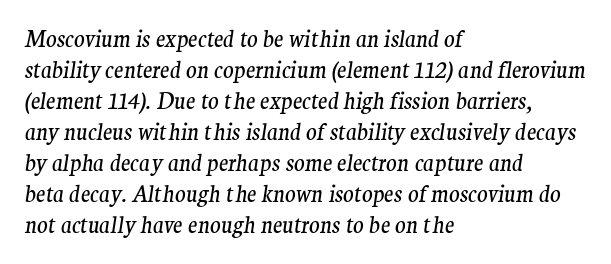
Is the stroke heavy? The answer is a plain regular-or-lighter. Look at the tracking — it's just the regular setting, nothing added. The space beneath each line is pristine and unruled. If you drew a line through each stem, it would be angled. In CSS terms this would be text-align: left.
